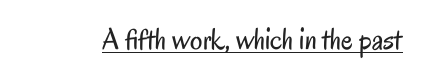
Q: Is the text bold? A: No.
Q: Is the text italic (slanted)? A: No, it is upright.
Q: Is the typeface a serif or a sans-serif typeface? A: Sans-serif.
Q: Is the text underlined? A: Yes.
Q: Is the spacing between letters normal or unusually wide? A: Normal.
Q: Width (condensed, normal, or wide)? A: Condensed.
Q: Stroke contrast? A: Low.
Q: x-height? A: Small.
Q: Monospaced? A: No.
